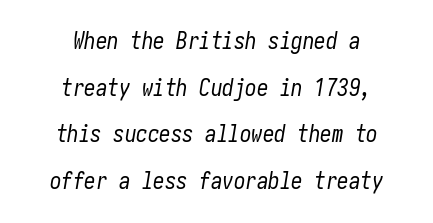
Slanted lettering throughout. Compared with a typical body face, this is equally light or lighter still. A typesetter would call this zero additional tracking. Whoever set this chose breathing room over compactness in the vertical rhythm.
